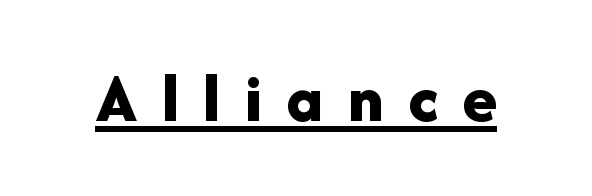
Q: Is the text bold? A: Yes.
Q: Is the text italic (slanted)? A: No, it is upright.
Q: Is the typeface a serif or a sans-serif typeface? A: Sans-serif.
Q: Is the text underlined? A: Yes.
Q: Is the spacing between letters normal or unusually wide? A: Unusually wide.
Q: Width (condensed, normal, or wide)? A: Normal.
Q: Stroke contrast? A: Low.
Q: x-height? A: Medium.
Q: Monospaced? A: No.
